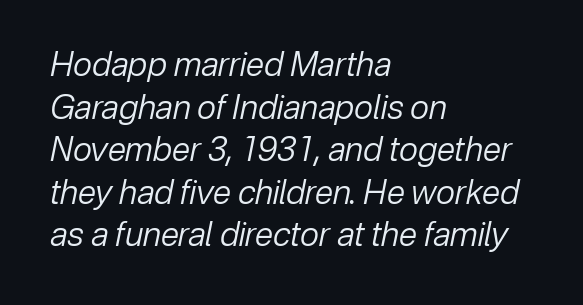
The tracking reads as untouched default to a designer's eye. The area under the type is left untouched. A quiet, ordinary-to-light weight characterises the typeface. All the whitespace from short lines collects on the right. This sample keeps an unexceptional amount of space between lines. Do the characters align in a grid? No, the font is proportional.
